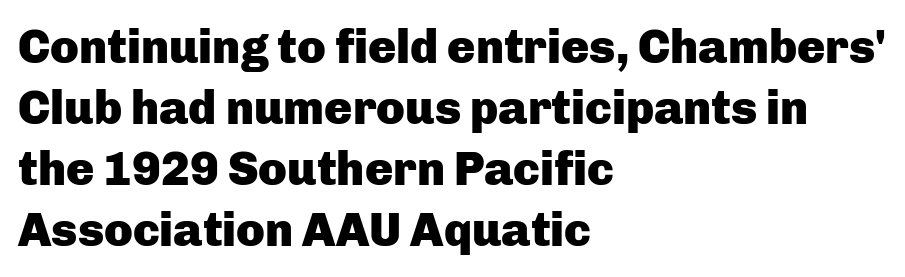
{"serif": "no", "italic": "no", "bold": "yes", "weight": "heavy", "width": "normal", "stroke_contrast": "low", "x_height": "medium", "monospaced": "no", "underline": "no", "align": "left", "line_spacing": "normal", "line_spacing_ratio": 1.3, "letter_spacing": "normal", "letter_spacing_em": 0.0, "glyph_px": 47}
